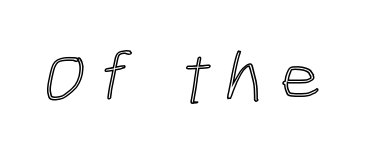
There is plenty of visible air inserted between adjacent glyphs. Think of a printed novel: that variable character pitch is what you see here. The baseline area is clear.
